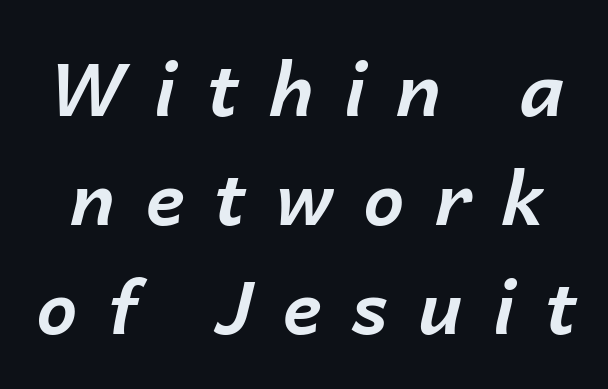
The rendering uses natural spacing where letterforms have individual widths. A full-strength bold gives these letters their thick strokes. A bare baseline throughout the passage. The type is letterspaced generously, with wide tracking.
